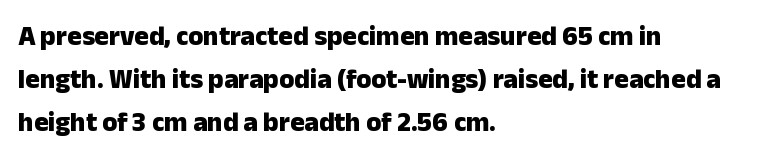
{"italic": "no", "bold": "yes", "underline": "no", "align": "left", "line_spacing": "normal", "line_spacing_ratio": 1.59, "letter_spacing": "normal", "letter_spacing_em": 0.0, "glyph_px": 27}
